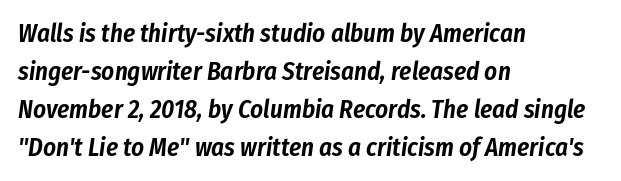
Reading down the block, your eye returns to a fixed left position each line. Italic: yes, the glyphs are oblique. Observe the ordinary spacing: letters are neighbours, not strangers. Evenly set lines give the paragraph a standard silhouette. Quick note: underline off.
